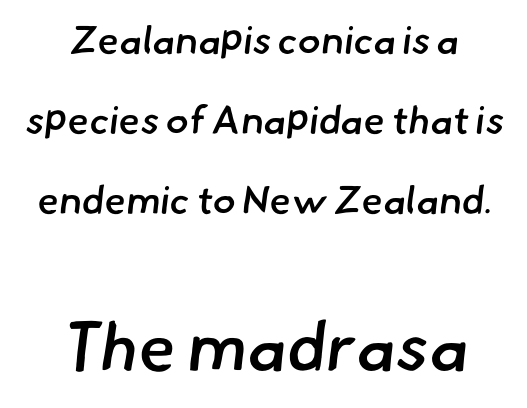
The image shows 68 px semibold sans-serif type; set centered, loose line spacing (2.05x), normal letter spacing, not underlined; the second (bottom) block is 1.74x larger; low stroke contrast and a small x-height.
